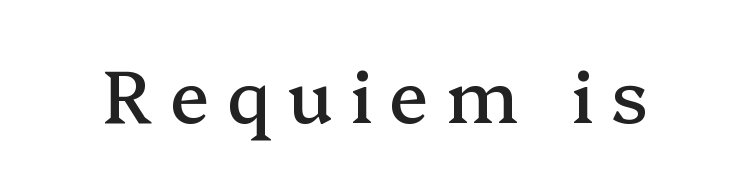
Q: Is the text italic (slanted)? A: No, it is upright.
Q: Is the typeface a serif or a sans-serif typeface? A: Serif.
Q: Is the text underlined? A: No.
Q: Is the spacing between letters normal or unusually wide? A: Unusually wide.
Q: Width (condensed, normal, or wide)? A: Normal.
Q: Stroke contrast? A: Medium.
Q: x-height? A: Medium.
Q: Monospaced? A: No.
